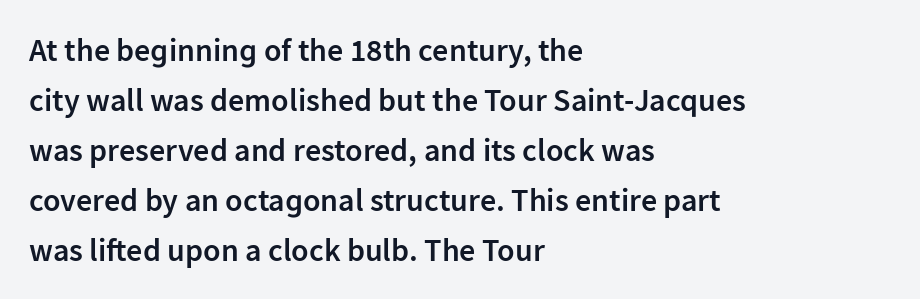
{"serif": "no", "italic": "no", "bold": "semi", "weight": "semibold", "width": "normal", "stroke_contrast": "low", "x_height": "medium", "monospaced": "no", "underline": "no", "align": "left", "line_spacing": "normal", "line_spacing_ratio": 1.56, "letter_spacing": "normal", "letter_spacing_em": 0.0, "glyph_px": 32}
